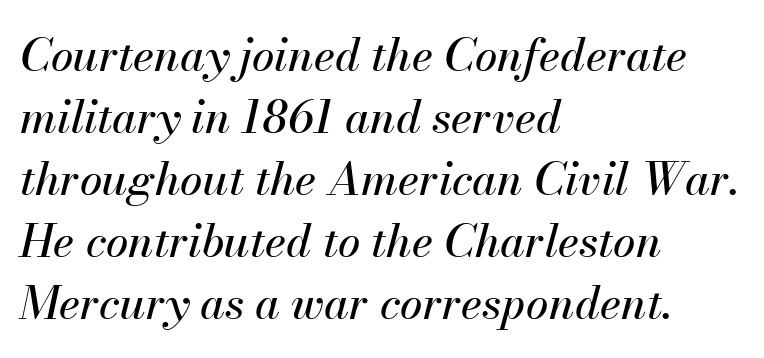
The whole block is typeset with a tilt. Underlining? Definitely not there. Evenly set lines give the paragraph a standard silhouette. Here the designer chose a conventional face with non-uniform glyph widths. A typesetter would call this zero additional tracking. Typeset ragged right — the left edge is the straight one.
